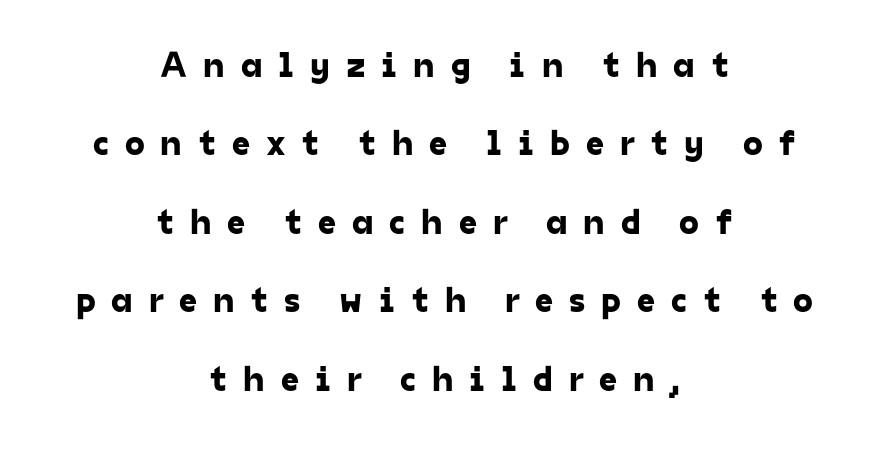
{"serif": "no", "width": "normal", "stroke_contrast": "low", "x_height": "medium", "monospaced": "no", "underline": "no", "align": "center", "line_spacing": "loose", "line_spacing_ratio": 2.18, "letter_spacing": "wide", "letter_spacing_em": 0.44, "glyph_px": 36}
